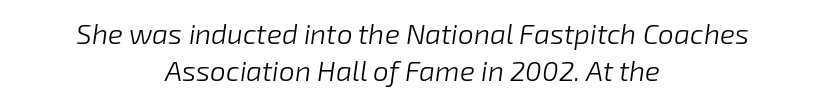
{"italic": "yes", "lean": "right", "slant_degrees": 8, "bold": "no", "weight": "light", "width": "normal", "stroke_contrast": "low", "x_height": "medium", "monospaced": "no", "underline": "no", "align": "center", "line_spacing": "normal", "line_spacing_ratio": 1.33, "letter_spacing": "normal", "letter_spacing_em": 0.0, "glyph_px": 28}
